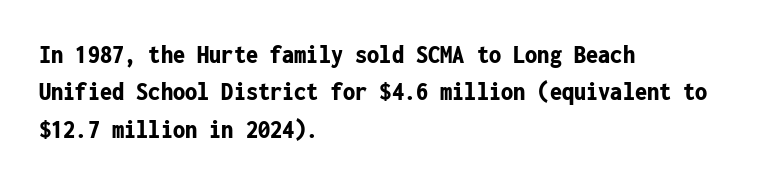
It's the straight-up-and-down kind of type. The lines are quadded left. Letter spacing: default. Rule under the text: the space is simply empty. The space between consecutive lines is moderate. Notice how thick the strokes are: this is what a full bold looks like.
